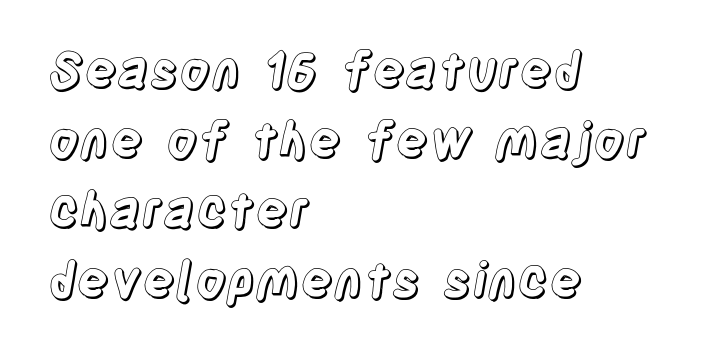
The image shows 49 px condensed type; set left-aligned, normal line spacing (1.43x), normal letter spacing, not underlined; a large x-height.
